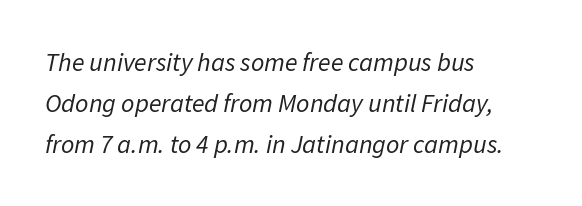
Q: Is the text bold? A: No.
Q: Is the text italic (slanted)? A: Yes, it leans right by about 11 degrees.
Q: Is the text underlined? A: No.
Q: How is the paragraph aligned? A: Left-aligned.
Q: Is the spacing between letters normal or unusually wide? A: Normal.
Q: Is the spacing between lines tight, normal or loose? A: Normal.
